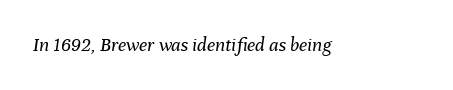
Q: Is the text bold? A: No.
Q: Is the text italic (slanted)? A: Yes, it leans right by about 8 degrees.
Q: Is the text underlined? A: No.
Q: Is the spacing between letters normal or unusually wide? A: Normal.
